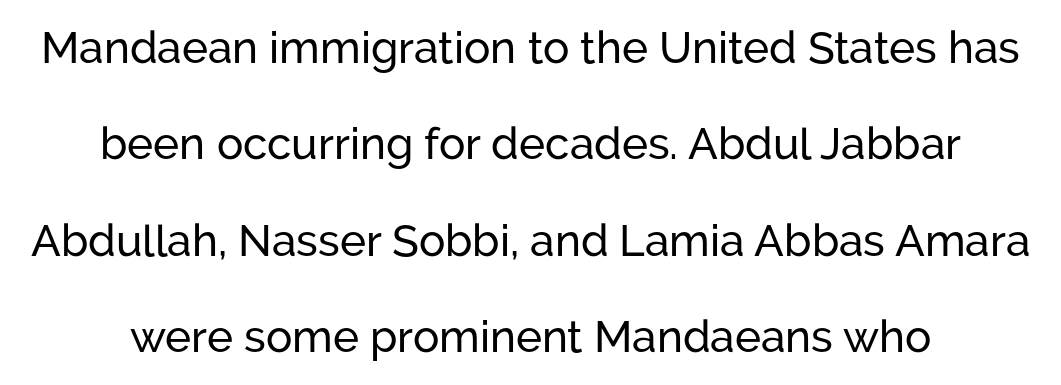
{"serif": "no", "italic": "no", "width": "normal", "stroke_contrast": "low", "x_height": "medium", "monospaced": "no", "underline": "no", "align": "center", "line_spacing": "loose", "line_spacing_ratio": 2.19, "letter_spacing": "normal", "letter_spacing_em": 0.0, "glyph_px": 44}
